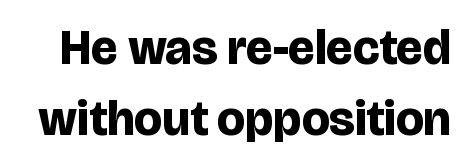
Any mark beneath the type? The region is blank. Notice how thick the strokes are: this is what a full bold looks like. In terms of letterspacing, this is plain default setting. You can tell from the bare stems that sans-serif type was used. Quick note: interline space is typical. Italic? Not at all — the glyphs are vertical.
